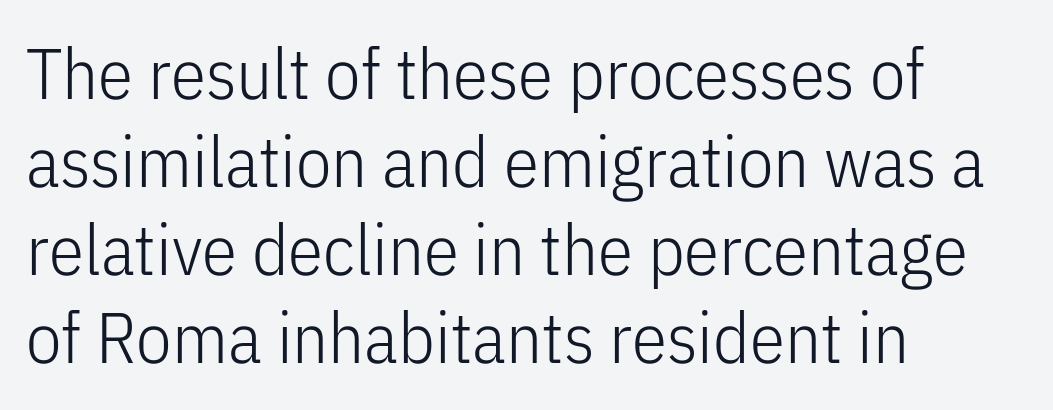
Q: Is the text bold? A: No.
Q: Is the text italic (slanted)? A: No, it is upright.
Q: Is the typeface a serif or a sans-serif typeface? A: Sans-serif.
Q: Is the text underlined? A: No.
Q: How is the paragraph aligned? A: Left-aligned.
Q: Is the spacing between letters normal or unusually wide? A: Normal.
Q: Width (condensed, normal, or wide)? A: Condensed.
Q: Stroke contrast? A: Low.
Q: x-height? A: Medium.
Q: Monospaced? A: No.
